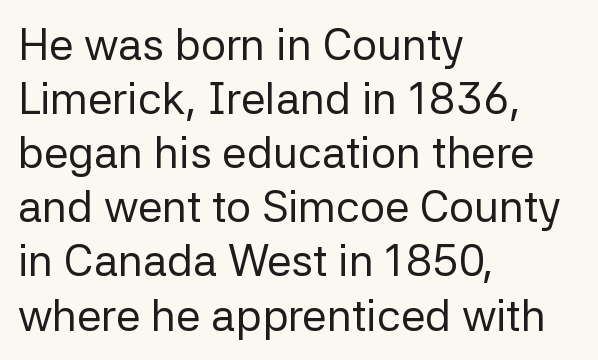
Q: Is the text bold? A: No.
Q: Is the text italic (slanted)? A: No, it is upright.
Q: Is the typeface a serif or a sans-serif typeface? A: Sans-serif.
Q: Is the text underlined? A: No.
Q: How is the paragraph aligned? A: Left-aligned.
Q: Is the spacing between letters normal or unusually wide? A: Normal.
Q: Width (condensed, normal, or wide)? A: Normal.
Q: Stroke contrast? A: Low.
Q: x-height? A: Medium.
Q: Monospaced? A: No.
